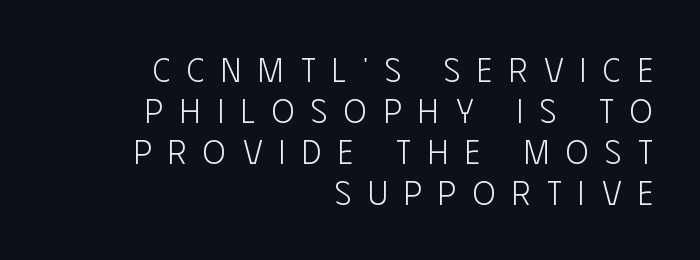
{"serif": "no", "italic": "no", "bold": "no", "weight": "light", "width": "condensed", "stroke_contrast": "low", "x_height": "large", "monospaced": "no", "underline": "no", "align": "right", "line_spacing_ratio": 1.21, "letter_spacing": "wide", "letter_spacing_em": 0.49, "glyph_px": 34}
